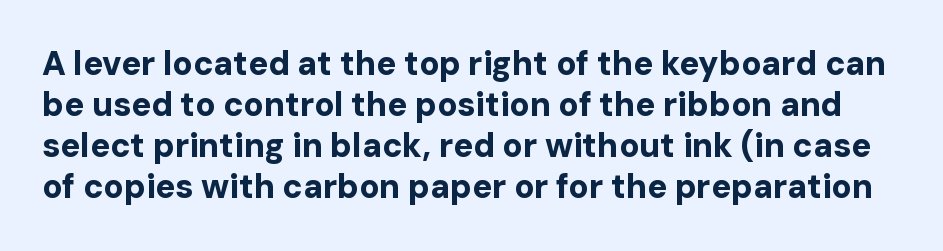
The image shows 33 px bold sans-serif type, upright; set line spacing 1.24x, normal letter spacing, not underlined; low stroke contrast and a medium x-height.
